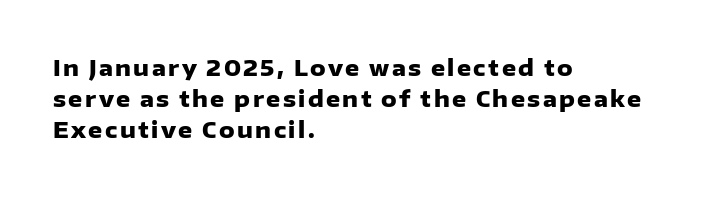
The image shows 22 px bold type, upright; set left-aligned, normal line spacing (1.41x), not underlined.
